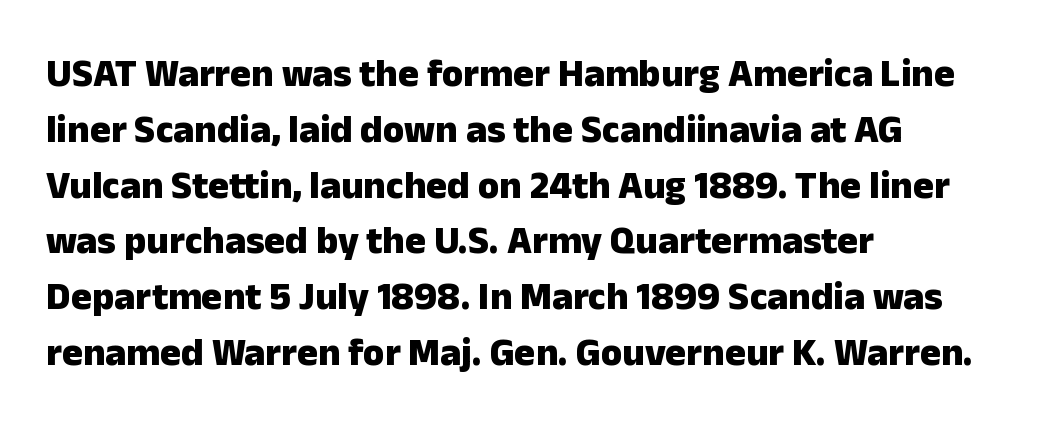
{"serif": "no", "italic": "no", "bold": "yes", "weight": "heavy", "width": "normal", "stroke_contrast": "low", "x_height": "medium", "monospaced": "no", "underline": "no", "align": "left", "line_spacing": "normal", "line_spacing_ratio": 1.43, "letter_spacing": "normal", "letter_spacing_em": 0.0, "glyph_px": 39}
